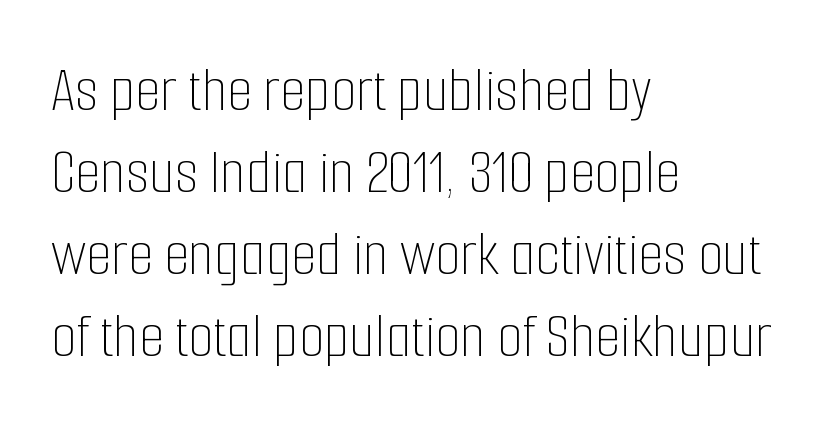
Q: Is the text bold? A: No.
Q: Is the text italic (slanted)? A: No, it is upright.
Q: Is the text underlined? A: No.
Q: How is the paragraph aligned? A: Left-aligned.
Q: Is the spacing between letters normal or unusually wide? A: Normal.
Q: Is the spacing between lines tight, normal or loose? A: Normal.
Q: Width (condensed, normal, or wide)? A: Condensed.
Q: Stroke contrast? A: Low.
Q: x-height? A: Medium.
Q: Monospaced? A: No.
